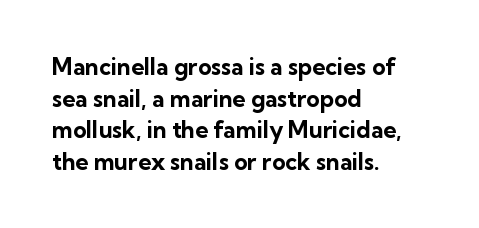
The image shows 23 px bold type, upright; set left-aligned, normal line spacing (1.37x), normal letter spacing, not underlined.
